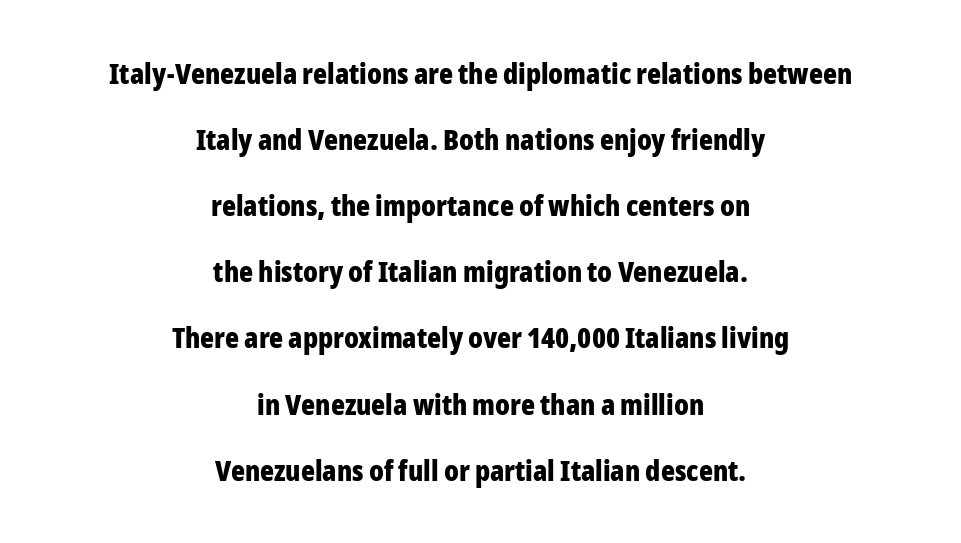
{"serif": "no", "italic": "no", "bold": "yes", "weight": "bold", "width": "condensed", "stroke_contrast": "low", "x_height": "medium", "monospaced": "no", "underline": "no", "align": "center", "line_spacing": "loose", "line_spacing_ratio": 2.28, "letter_spacing": "normal", "letter_spacing_em": 0.0, "glyph_px": 29}
